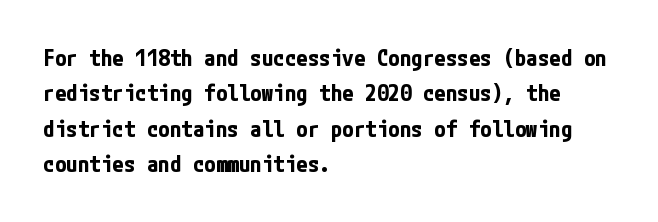
{"italic": "no", "bold": "yes", "underline": "no", "align": "left", "line_spacing": "normal", "line_spacing_ratio": 1.54, "letter_spacing": "normal", "letter_spacing_em": 0.0, "glyph_px": 23}
